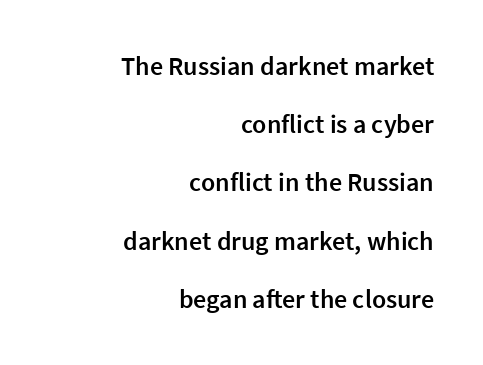
Observe the ordinary spacing: letters are neighbours, not strangers. Leading: increased. Plain, unruled lines of type. Italic: no, the glyphs are upright roman.
